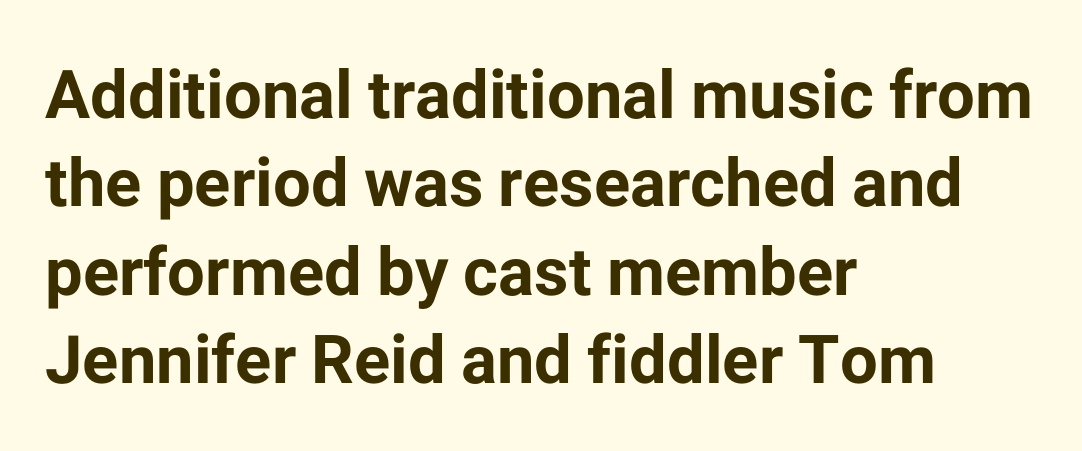
Q: Is the text bold? A: Yes.
Q: Is the text italic (slanted)? A: No, it is upright.
Q: Is the typeface a serif or a sans-serif typeface? A: Sans-serif.
Q: Is the text underlined? A: No.
Q: How is the paragraph aligned? A: Left-aligned.
Q: Is the spacing between letters normal or unusually wide? A: Normal.
Q: Is the spacing between lines tight, normal or loose? A: Normal.
Q: Width (condensed, normal, or wide)? A: Normal.
Q: Stroke contrast? A: Low.
Q: x-height? A: Medium.
Q: Monospaced? A: No.
